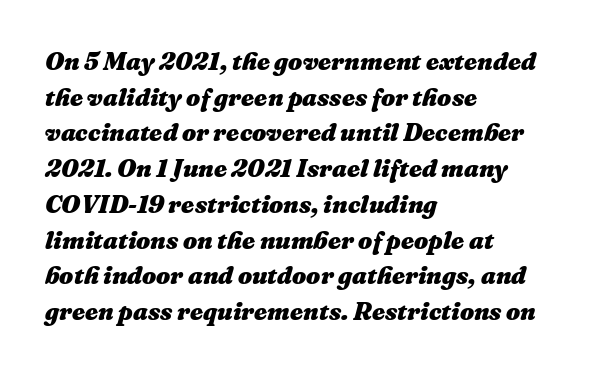
Q: Is the text bold? A: Yes.
Q: Is the text italic (slanted)? A: Yes, it leans right by about 16 degrees.
Q: Is the text underlined? A: No.
Q: How is the paragraph aligned? A: Left-aligned.
Q: Is the spacing between letters normal or unusually wide? A: Normal.
Q: Is the spacing between lines tight, normal or loose? A: Normal.
